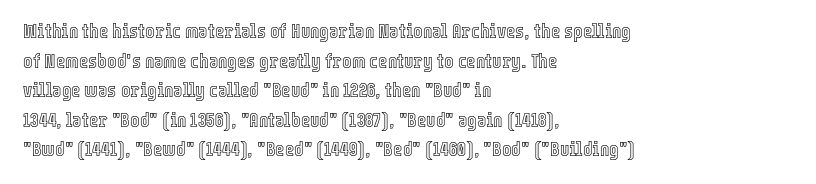
The image shows 20 px text type, upright; set left-aligned, normal line spacing (1.48x), normal letter spacing, not underlined.
